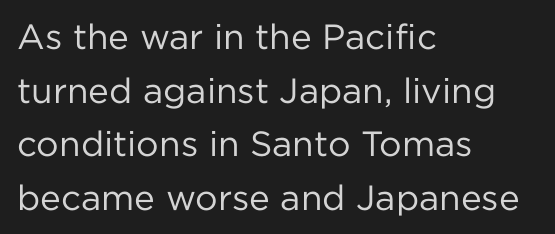
No chunkiness to these letters — they're not bold. The space beneath each line is pristine and unruled. Horizontally, the lines are justified to the leading edge only. The letters sit at their default tracking, neither squeezed nor spread.
